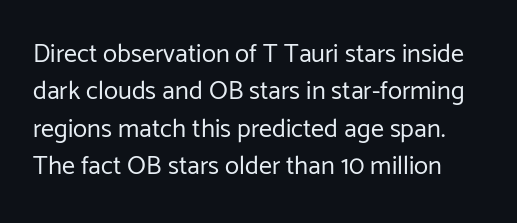
The type sits square on the baseline with zero lean. These glyphs show unthickened strokes, regular width or finer. Has an underline been added? It has not. Whoever set this chose a conventional vertical rhythm. Observe the ordinary spacing: letters are neighbours, not strangers.
